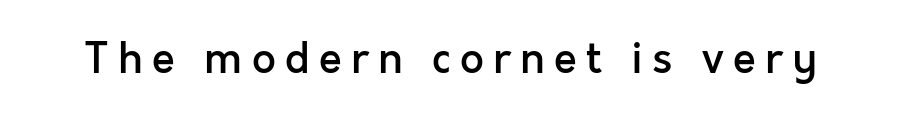
The image shows 42 px semibold sans-serif type, upright; set unusually wide letter spacing (+0.22 em), not underlined; a medium x-height.
